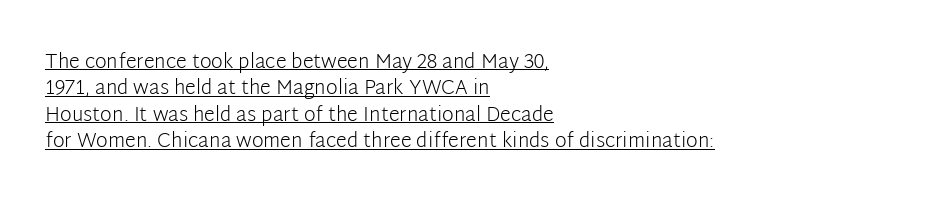
{"italic": "no", "bold": "no", "underline": "yes", "align": "left", "line_spacing": "normal", "line_spacing_ratio": 1.32, "letter_spacing": "normal", "letter_spacing_em": 0.0, "glyph_px": 20}
